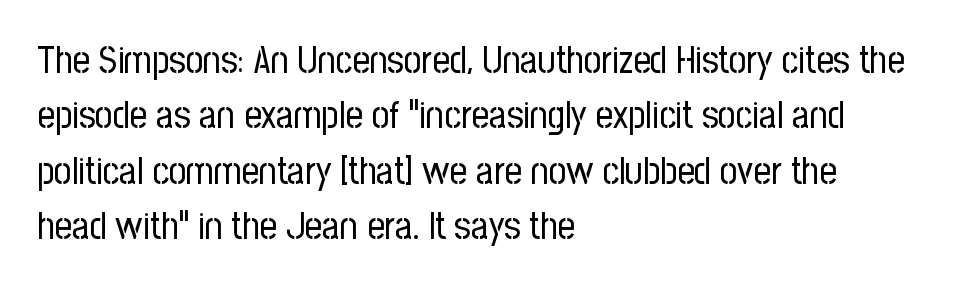
The image shows 38 px regular-weight, condensed sans-serif type, upright; set left-aligned, normal line spacing (1.46x), normal letter spacing, not underlined; low stroke contrast and a medium x-height.
